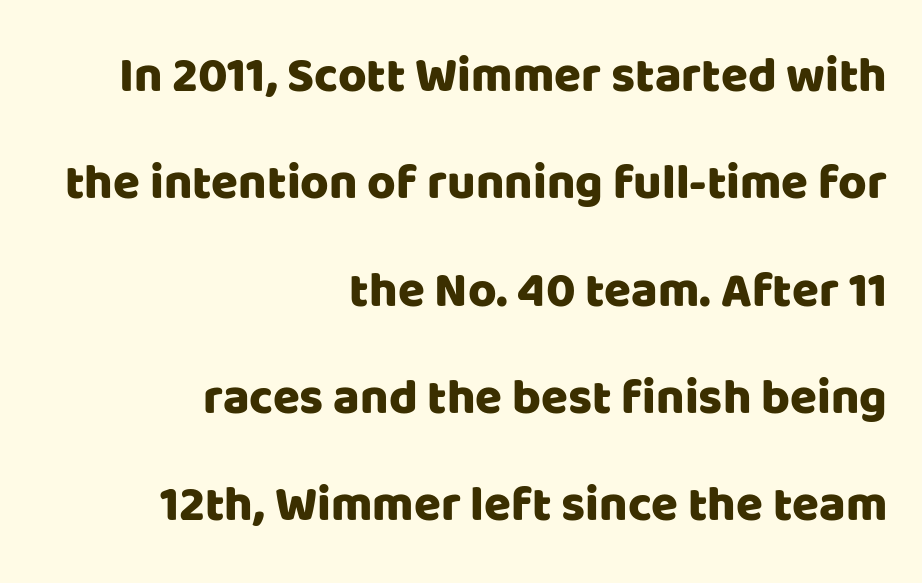
Leading is clearly above the norm, producing a sparse column. The font family rendered here belongs to the sans-serif group. Unlike italic type, these characters show no tilt at all. The ragged edge is on the left, which tells us the setting is flush right. The type is set solid horizontally, with unmodified tracking. The space beneath each line is pristine and unruled.
